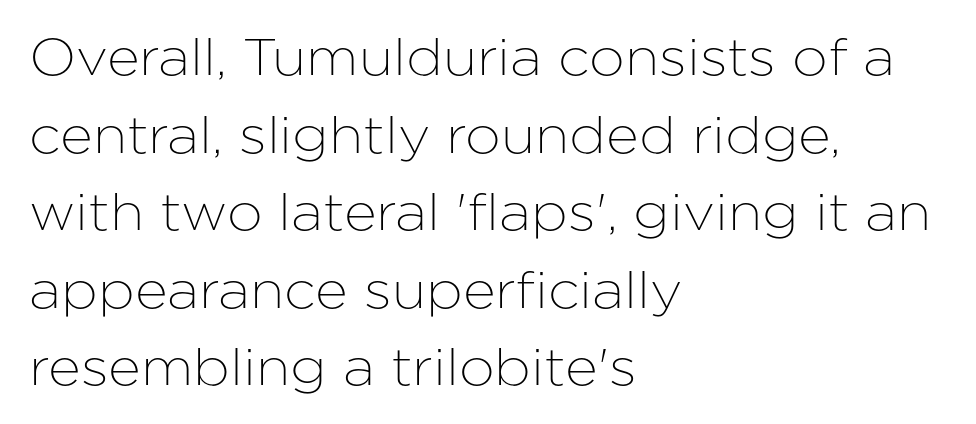
The image shows 51 px sans-serif type, upright; set left-aligned, normal line spacing (1.52x), normal letter spacing, not underlined; low stroke contrast and a medium x-height.
